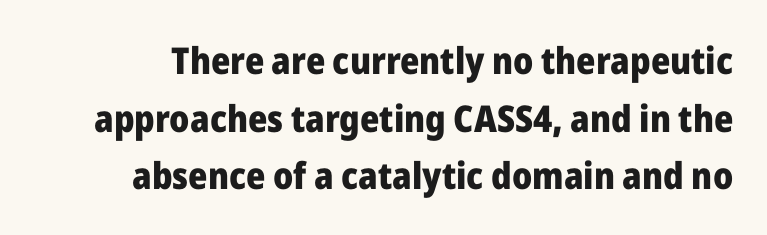
{"serif": "no", "italic": "no", "bold": "yes", "weight": "heavy", "width": "normal", "stroke_contrast": "low", "x_height": "medium", "monospaced": "no", "underline": "no", "line_spacing": "normal", "line_spacing_ratio": 1.56, "letter_spacing": "normal", "letter_spacing_em": 0.0, "glyph_px": 37}
